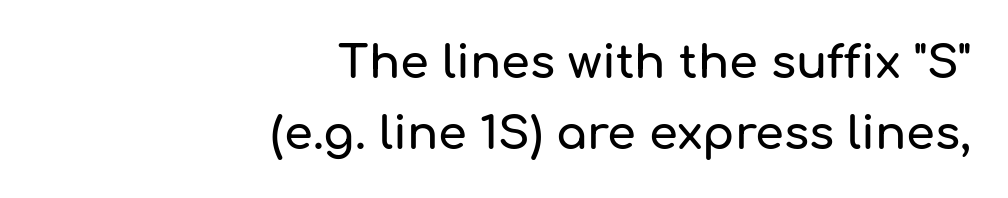
Q: Is the text italic (slanted)? A: No, it is upright.
Q: Is the typeface a serif or a sans-serif typeface? A: Sans-serif.
Q: Is the text underlined? A: No.
Q: How is the paragraph aligned? A: Right-aligned.
Q: Is the spacing between letters normal or unusually wide? A: Normal.
Q: Is the spacing between lines tight, normal or loose? A: Normal.
Q: Width (condensed, normal, or wide)? A: Normal.
Q: Stroke contrast? A: Low.
Q: x-height? A: Medium.
Q: Monospaced? A: No.
